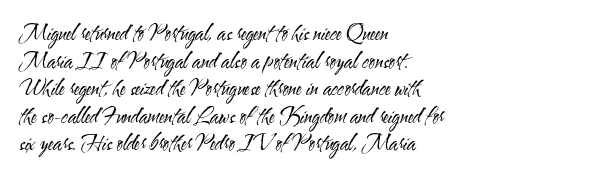
Teacher's note: observe the even left margin — that is flush-left alignment. The line texture is even and compact thanks to regular tracking. The baseline area is clear.
